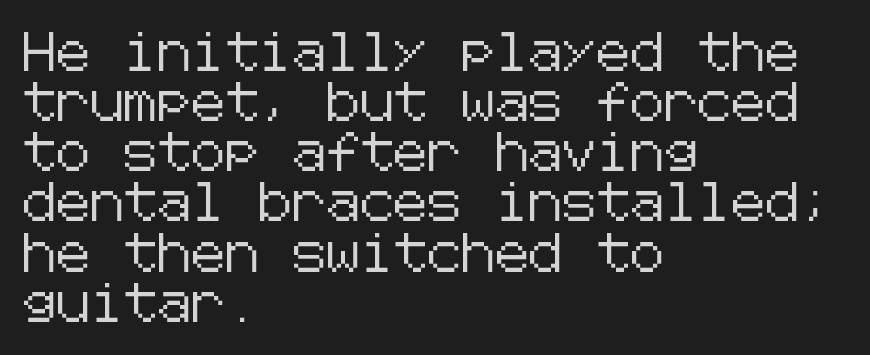
{"serif": "no", "italic": "no", "width": "normal", "stroke_contrast": "low", "x_height": "medium", "underline": "no", "align": "left", "line_spacing": "normal", "line_spacing_ratio": 1.32, "letter_spacing": "normal", "letter_spacing_em": 0.0, "glyph_px": 38}
